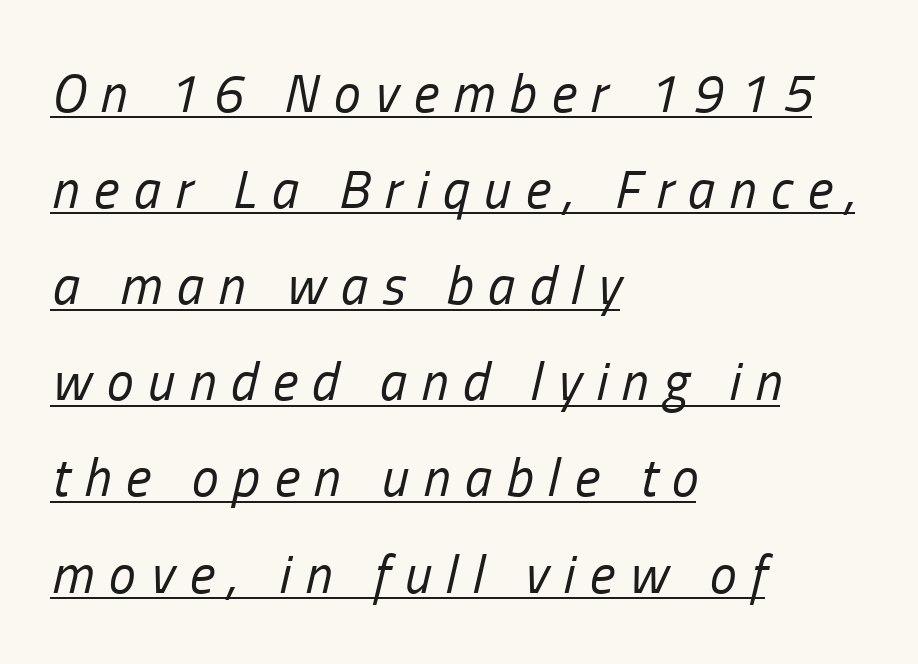
The image shows 54 px regular-weight, condensed type, italic (leaning right); set left-aligned, line spacing 1.78x, unusually wide letter spacing (+0.27 em), underlined; low stroke contrast and a medium x-height.
